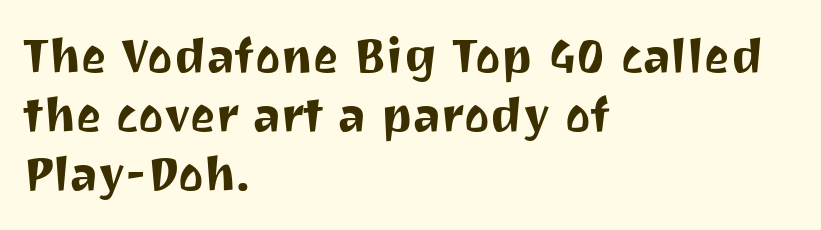
The image shows 48 px sans-serif type, upright; set left-aligned, line spacing 1.23x, normal letter spacing, not underlined; medium stroke contrast and a medium x-height.
